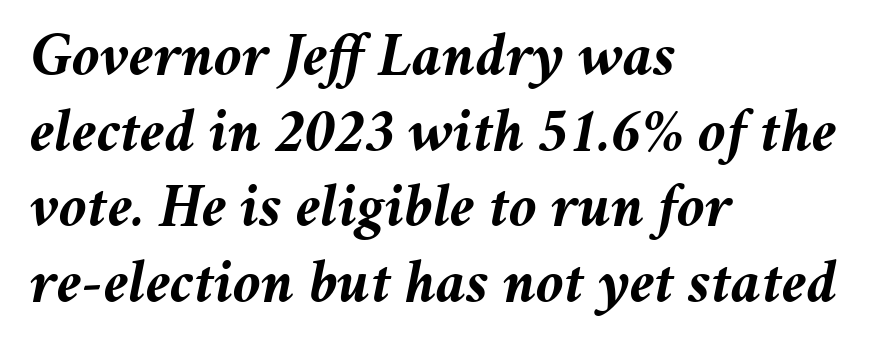
{"italic": "yes", "lean": "right", "slant_degrees": 11, "bold": "yes", "weight": "semibold", "width": "normal", "stroke_contrast": "medium", "x_height": "medium", "monospaced": "no", "underline": "no", "align": "left", "line_spacing_ratio": 1.22, "letter_spacing": "normal", "letter_spacing_em": 0.0, "glyph_px": 62}
